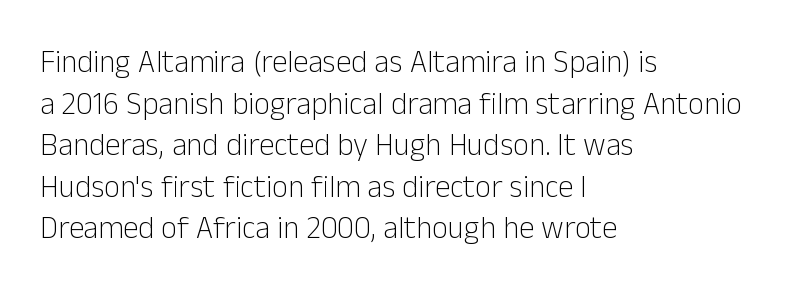
The type is set solid horizontally, with unmodified tracking. Weight: regular or lighter. A student would call this left alignment; a typographer would say flush left, rag right. Observe the absence of serifs on each vertical stroke in this sample. Ordinary non-slanted type is in use. The letters advance in unequal steps, a hallmark of proportional type.
